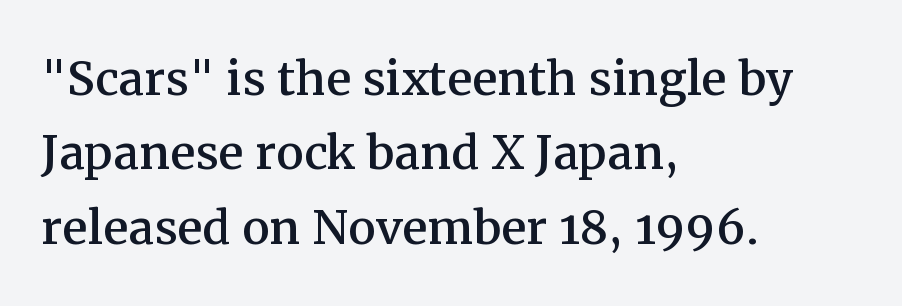
{"serif": "yes", "italic": "no", "width": "normal", "stroke_contrast": "medium", "x_height": "medium", "monospaced": "no", "underline": "no", "align": "left", "line_spacing_ratio": 1.2, "letter_spacing": "normal", "letter_spacing_em": 0.0, "glyph_px": 62}
